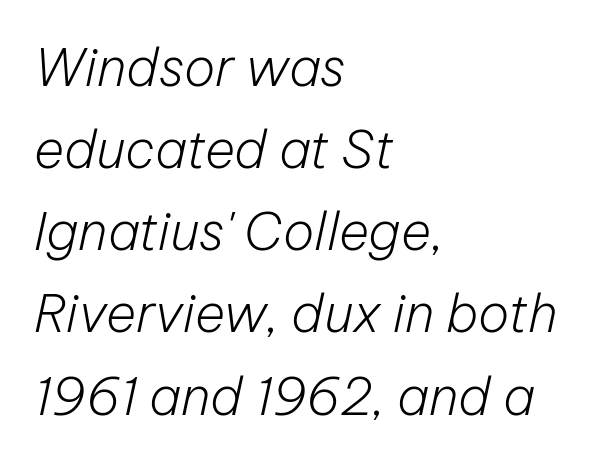
The image shows 52 px light type, italic (leaning right); set left-aligned, normal line spacing (1.58x), normal letter spacing, not underlined; low stroke contrast and a medium x-height.
